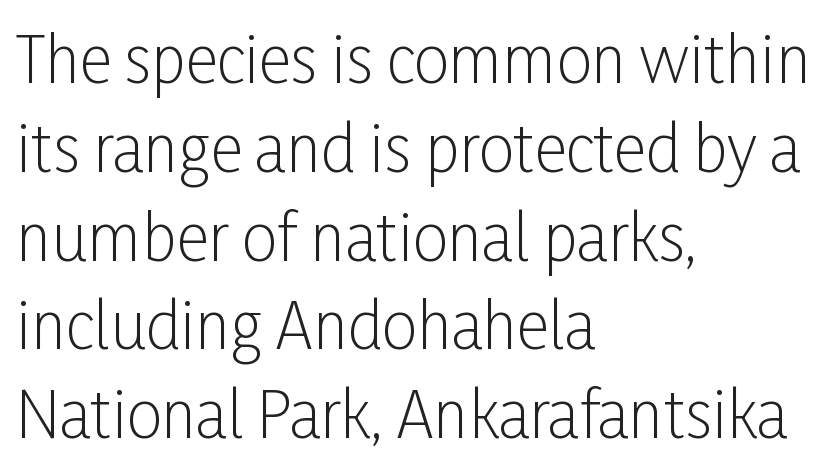
Rows of type keep a routine distance in the vertical direction. Look at the tracking — it's just the regular setting, nothing added. Serif or sans? Sans — the stroke terminals are bare. Quick note: not italic, upright.
